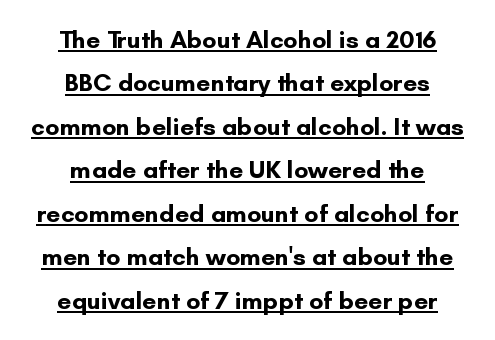
This sample carries an underscore along the baseline area. In terms of letterspacing, this is plain default setting. On the weight axis this lands at bold, roughly 700. The type sits square on the baseline with zero lean.
